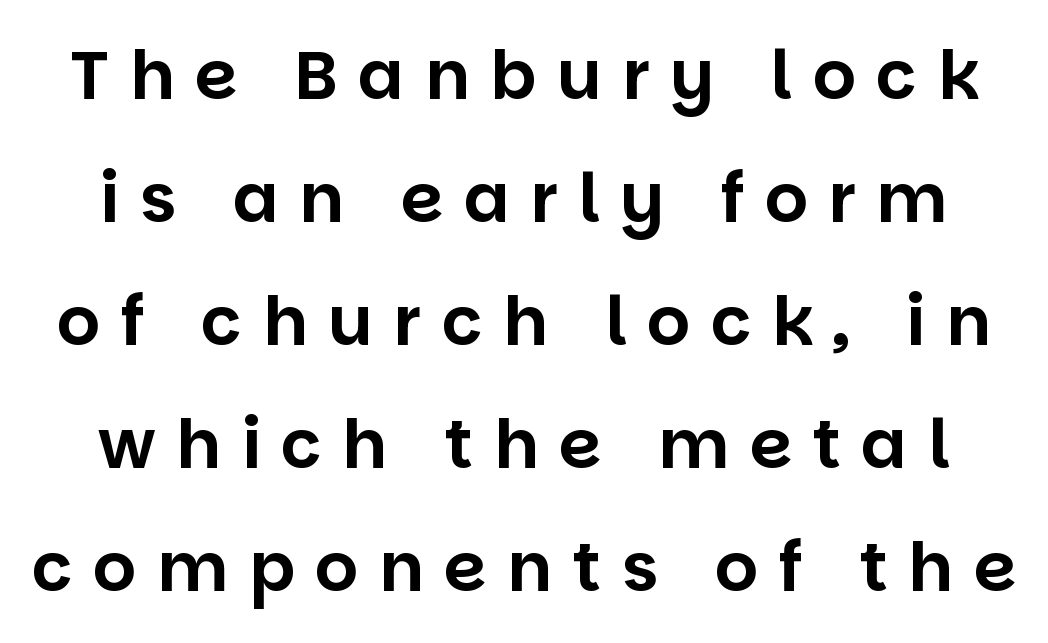
{"serif": "no", "italic": "no", "width": "normal", "stroke_contrast": "low", "x_height": "large", "monospaced": "no", "underline": "no", "line_spacing_ratio": 1.81, "letter_spacing": "wide", "letter_spacing_em": 0.3, "glyph_px": 68}
